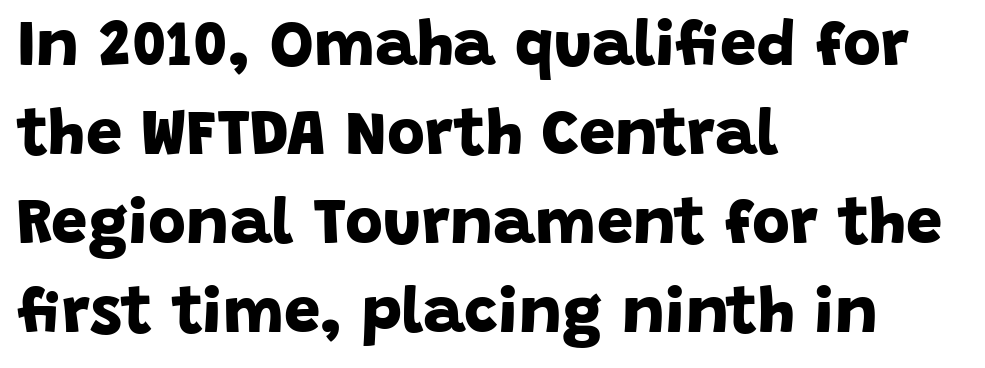
{"serif": "no", "bold": "yes", "weight": "bold", "width": "normal", "stroke_contrast": "low", "x_height": "large", "monospaced": "no", "underline": "no", "align": "left", "line_spacing": "normal", "line_spacing_ratio": 1.37, "letter_spacing": "normal", "letter_spacing_em": 0.0, "glyph_px": 65}
